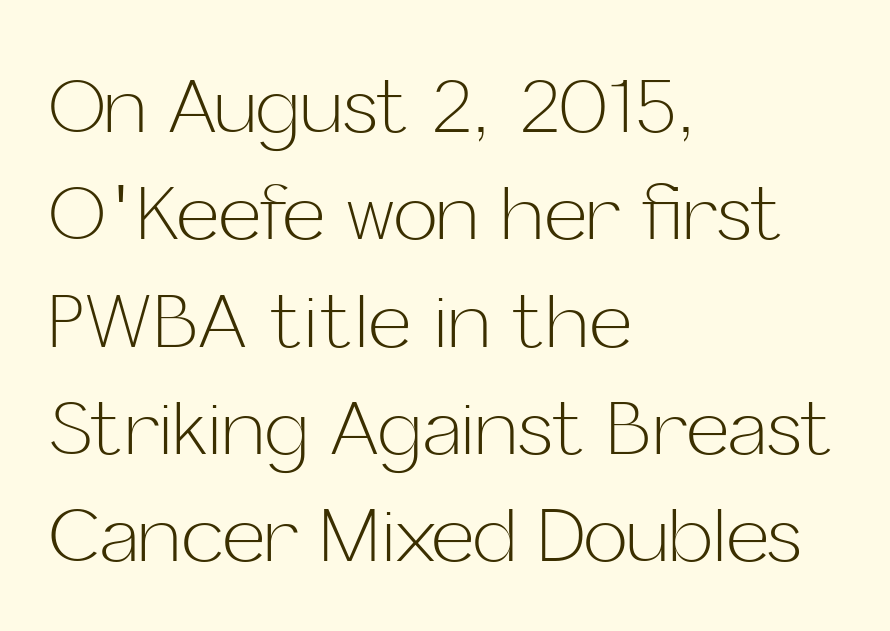
The image shows 74 px light sans-serif type, upright; set left-aligned, normal line spacing (1.45x), normal letter spacing, not underlined; low stroke contrast and a medium x-height.
